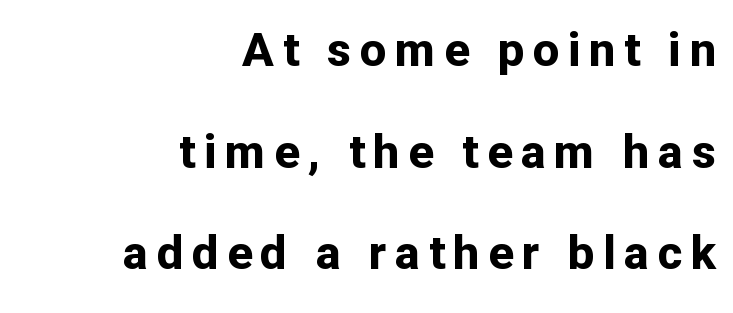
Every character sits straight up, as roman type does. Thick stems and heavy bowls — unmistakably bold. Serif or sans? Sans — the stroke terminals are bare. A typesetter would call this proportional, since set widths differ per character.
